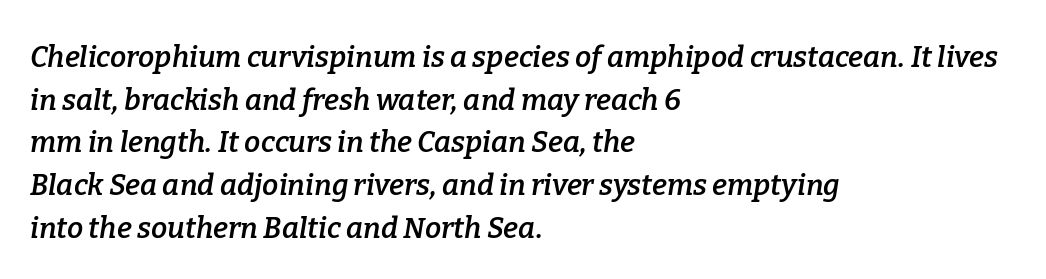
The image shows 29 px semibold serif type, italic (leaning right); set left-aligned, normal line spacing (1.47x), normal letter spacing, not underlined; low stroke contrast and a medium x-height.
